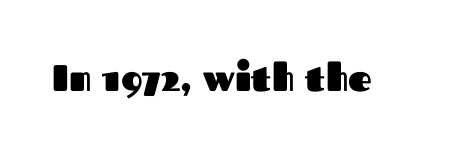
{"serif": "no", "italic": "no", "bold": "yes", "weight": "heavy", "width": "normal", "stroke_contrast": "medium", "x_height": "medium", "monospaced": "no", "underline": "no", "letter_spacing": "normal", "letter_spacing_em": 0.0, "glyph_px": 37}
